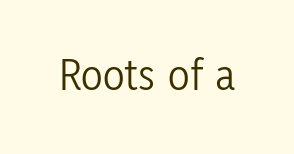
{"serif": "no", "italic": "no", "bold": "no", "weight": "light", "width": "condensed", "stroke_contrast": "low", "x_height": "medium", "monospaced": "no", "underline": "no", "letter_spacing": "normal", "letter_spacing_em": 0.0, "glyph_px": 45}
